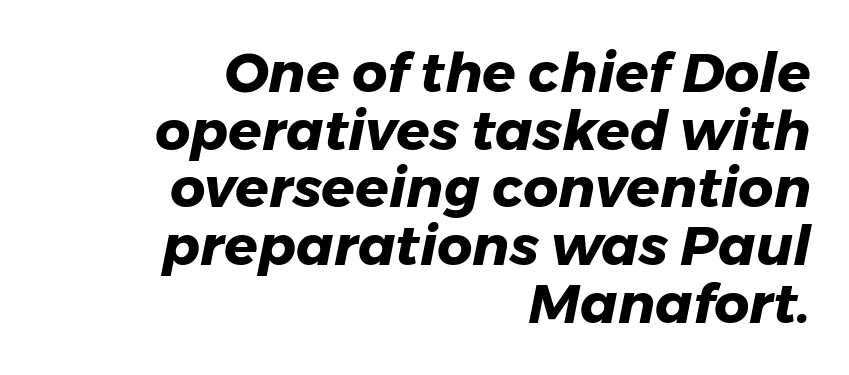
The image shows 55 px heavy type, italic (leaning right); set right-aligned, tight line spacing (1.05x), normal letter spacing, not underlined; low stroke contrast and a medium x-height.
